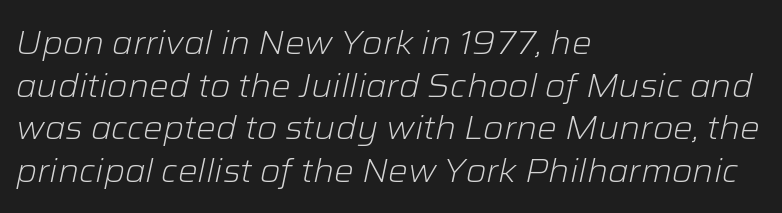
The area under the type is left untouched. Left-aligned paragraph, ragged on the right. You could call the tracking neutral — neither tight nor loose. Heaviness? Minimal to ordinary, like unemphasized prose. Here the designer chose a conventional face with non-uniform glyph widths.
